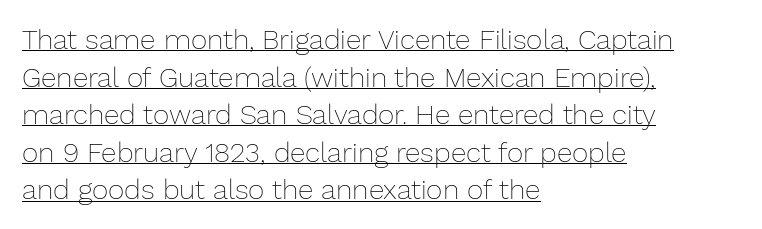
The typesetting does not lean heavy: it is not bold. Quick note: underline on. The paragraph shown leans on its left margin. Students, observe: this is what conventionally led text looks like.
